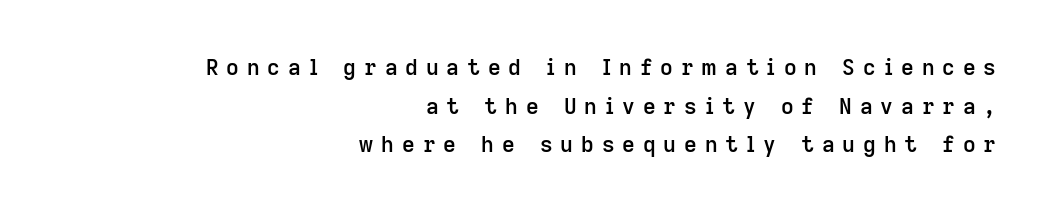
{"italic": "no", "bold": "semi", "underline": "no", "align": "right", "line_spacing_ratio": 1.76, "letter_spacing": "wide", "letter_spacing_em": 0.36, "glyph_px": 22}
